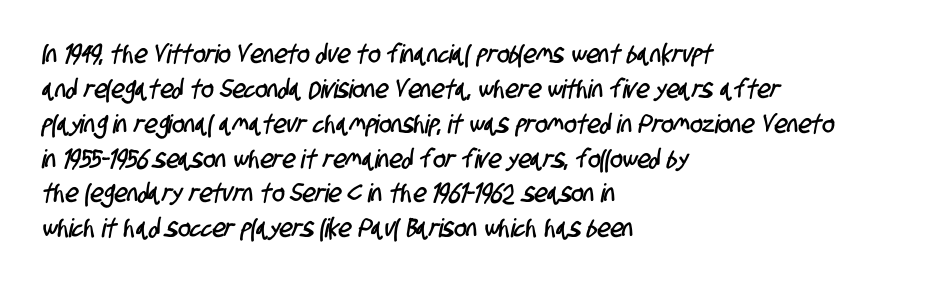
Glance below the letters and you will spot only blank space. A typesetter would call this leading conventional body-copy spacing. Nothing unusual about the tracking: characters are spaced as the font intends. The text block is weighted toward the left margin, trailing off unevenly rightward.
